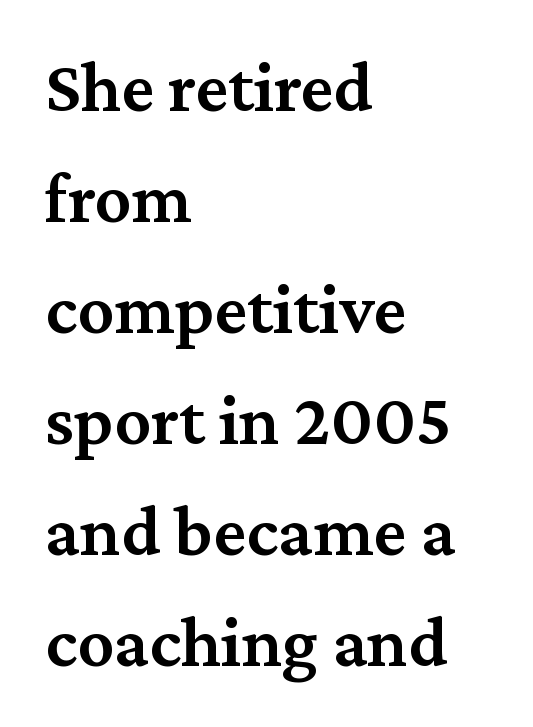
In CSS terms this would be text-align: left. Stroke thickness is moderately raised; the sample reads as semibold. The line texture is even and compact thanks to regular tracking. This rendering employs a face with finishing strokes, i.e., a serif. Students, observe: this is what conventionally led text looks like. Varying glyph widths throughout — classic text-font behaviour.
